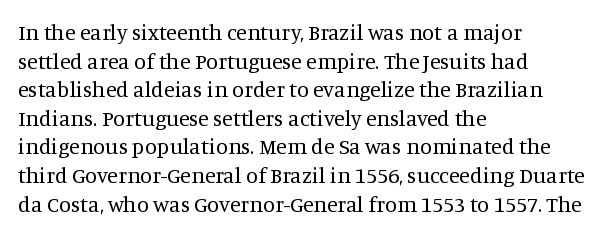
Check the space under the baseline: it is left empty. Characters follow at the spacing the type designer built in. These glyphs show unthickened strokes, regular width or finer. This is the regular roman posture of the typeface. A typesetter would call this leading conventional body-copy spacing. The compositor pushed each line to the left boundary.
